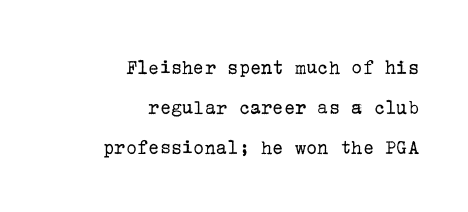
Beneath every word, the page is bare. Each line ends at the same right margin while the left side varies. Stems and bowls with no extra thickness — not bold. Every stem runs plumb, perpendicular to the baseline. The line-height multiplier appears high, well above default. Nobody touched the tracking dial on this one.
